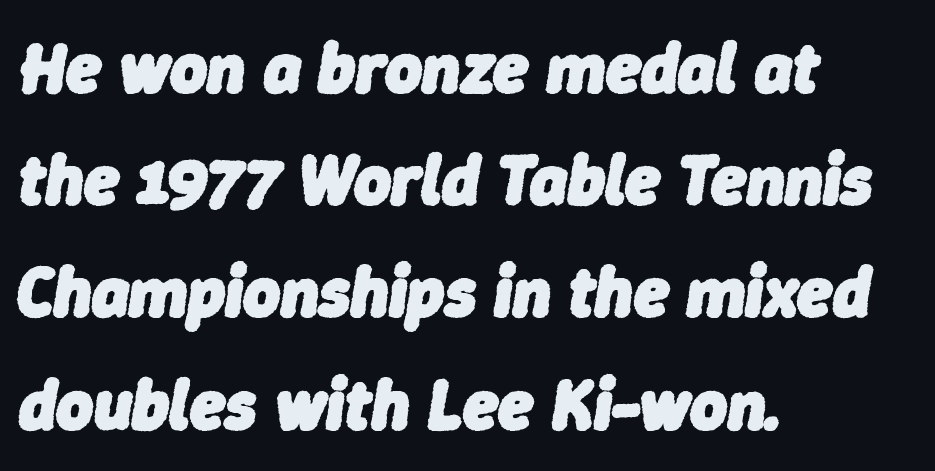
{"italic": "yes", "lean": "right", "slant_degrees": 9, "bold": "yes", "weight": "heavy", "width": "normal", "stroke_contrast": "low", "x_height": "medium", "monospaced": "no", "underline": "no", "align": "left", "line_spacing": "normal", "line_spacing_ratio": 1.58, "letter_spacing": "normal", "letter_spacing_em": 0.0, "glyph_px": 71}
